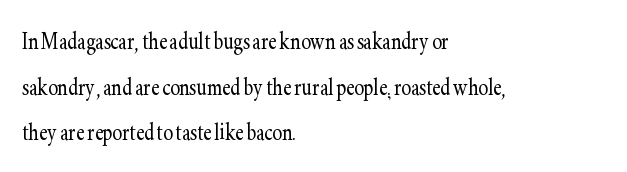
Plain, unruled lines of type. The passage is arranged the way most books set body copy — flush left. Counters stay open thanks to moderate or lighter strokes. This sample keeps an unexceptional amount of space between lines.
